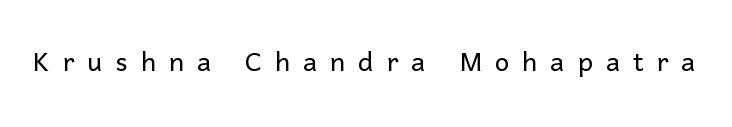
Serifs: no, the terminals of the letterforms are clean. Lines of text with bare space underneath. You could not count columns in this text — the font is proportionally spaced. You can tell it's not italic because the verticals are truly vertical. Substantial extra tracking has been applied to these lines. The characters are drawn with everyday or finer stroke widths.
